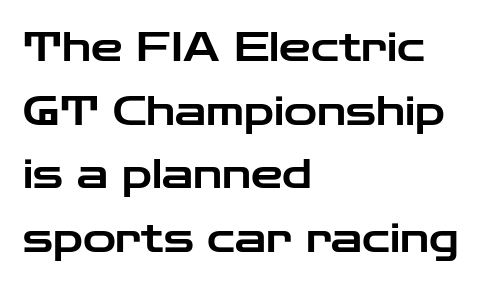
The image shows 40 px wide sans-serif type, upright; set left-aligned, normal line spacing (1.59x), normal letter spacing, not underlined; low stroke contrast and a medium x-height.
